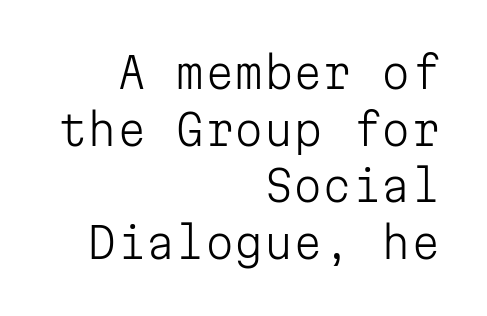
The image shows 42 px light sans-serif type, upright, monospaced; set right-aligned, normal line spacing (1.35x), normal letter spacing, not underlined; low stroke contrast and a medium x-height.
